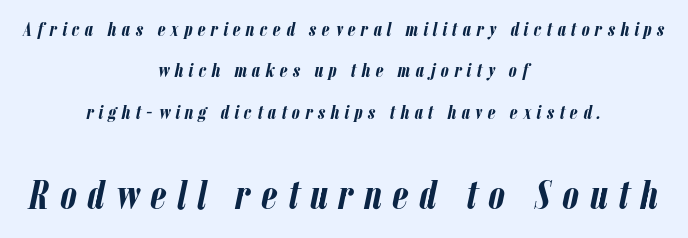
Alignment: centered. Between these two stacked blocks, the lower one wins on size. Spacing between characters has been opened up far beyond the box default. What's the leading like? Stretched, with rows far apart.
